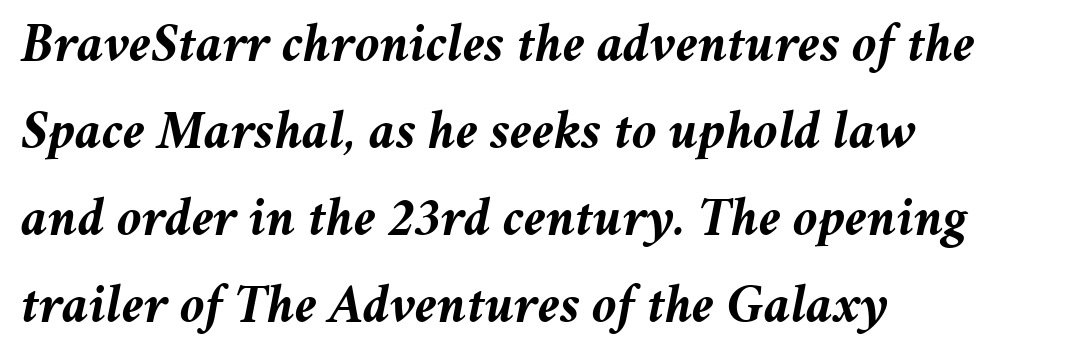
Q: Is the text bold? A: Yes.
Q: Is the text italic (slanted)? A: Yes, it leans right by about 11 degrees.
Q: Is the text underlined? A: No.
Q: How is the paragraph aligned? A: Left-aligned.
Q: Is the spacing between letters normal or unusually wide? A: Normal.
Q: Is the spacing between lines tight, normal or loose? A: Normal.
Q: Width (condensed, normal, or wide)? A: Normal.
Q: Stroke contrast? A: Medium.
Q: x-height? A: Medium.
Q: Monospaced? A: No.
